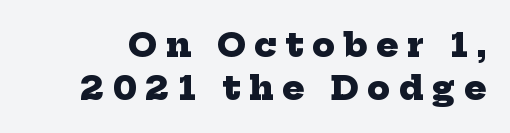
The image shows 33 px heavy serif type; set normal line spacing (1.29x), unusually wide letter spacing (+0.26 em), not underlined; low stroke contrast and a medium x-height.
